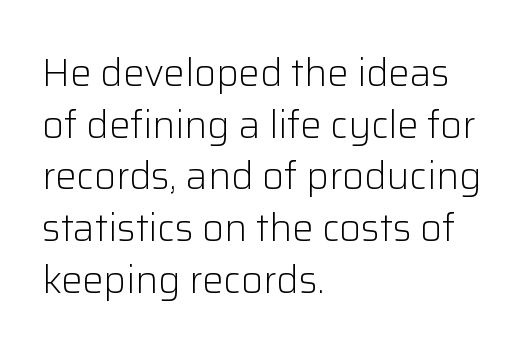
Ascenders rise straight up at ninety degrees. Plain, unruled lines of type. Nothing unusual about the tracking: characters are spaced as the font intends. The font is comparable to plain body text, perhaps lighter.
